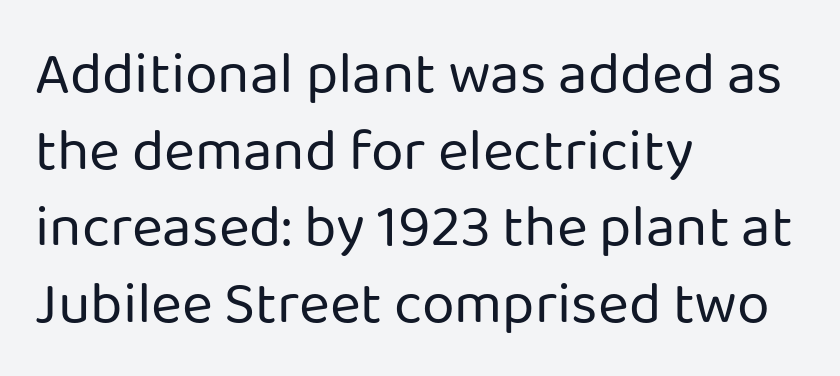
What kind of face is this? One without serifs — a sans. The designer left line spacing at the default. Descenders are the only things crossing below the line. The ragged edge is on the right, which tells us the setting is flush left. Think standard paragraph weight, or any step lighter than that.
